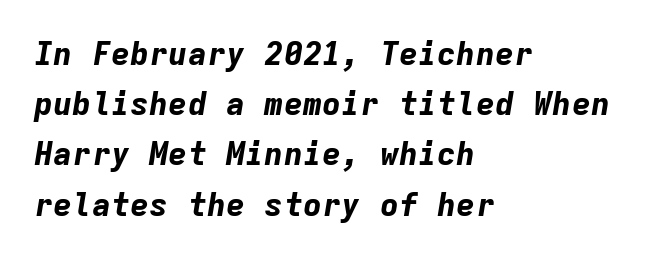
The image shows 32 px bold type, italic (leaning right), monospaced; set left-aligned, normal line spacing (1.57x), normal letter spacing, not underlined; low stroke contrast and a medium x-height.
